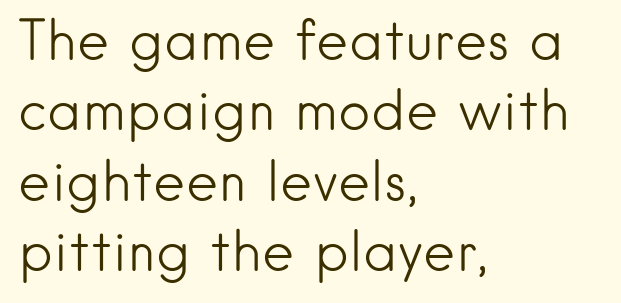
The zone under the glyphs is completely vacant. The passage is arranged the way most books set body copy — flush left. Stems and bowls with no extra thickness — not bold. A sans-serif font was chosen for this passage.
